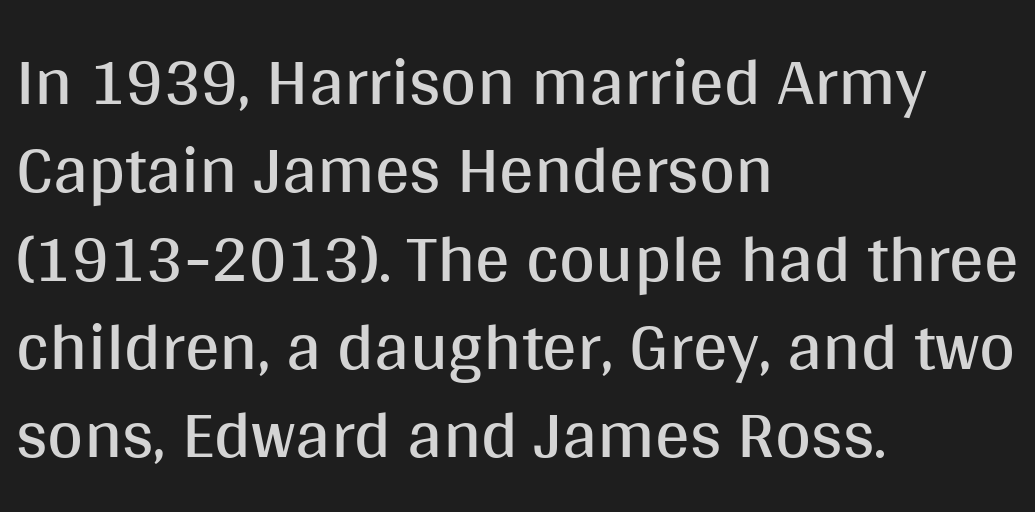
{"serif": "no", "italic": "no", "bold": "no", "weight": "regular", "width": "normal", "stroke_contrast": "medium", "x_height": "large", "monospaced": "no", "underline": "no", "align": "left", "line_spacing": "normal", "line_spacing_ratio": 1.28, "letter_spacing": "normal", "letter_spacing_em": 0.0, "glyph_px": 69}
